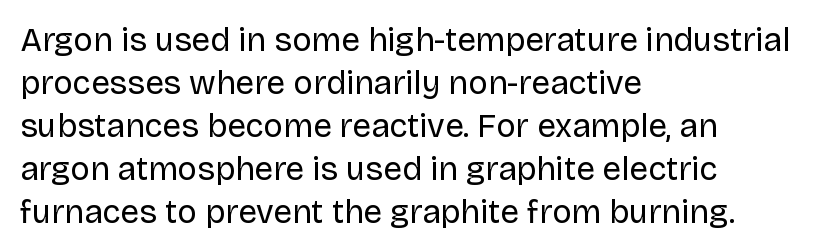
Q: Is the text bold? A: No.
Q: Is the text italic (slanted)? A: No, it is upright.
Q: Is the typeface a serif or a sans-serif typeface? A: Sans-serif.
Q: Is the text underlined? A: No.
Q: How is the paragraph aligned? A: Left-aligned.
Q: Is the spacing between letters normal or unusually wide? A: Normal.
Q: Is the spacing between lines tight, normal or loose? A: Normal.
Q: Width (condensed, normal, or wide)? A: Normal.
Q: Stroke contrast? A: Low.
Q: x-height? A: Large.
Q: Monospaced? A: No.
